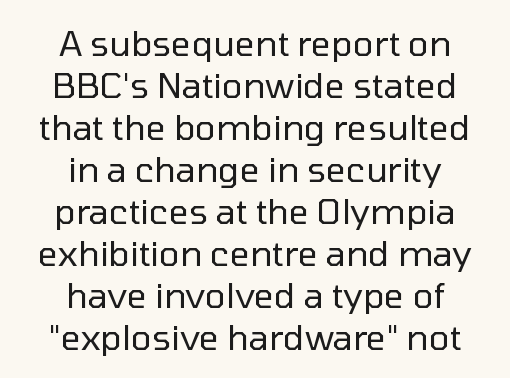
The image shows 35 px regular-weight sans-serif type, upright; set centered, line spacing 1.2x, normal letter spacing, not underlined; low stroke contrast and a medium x-height.
